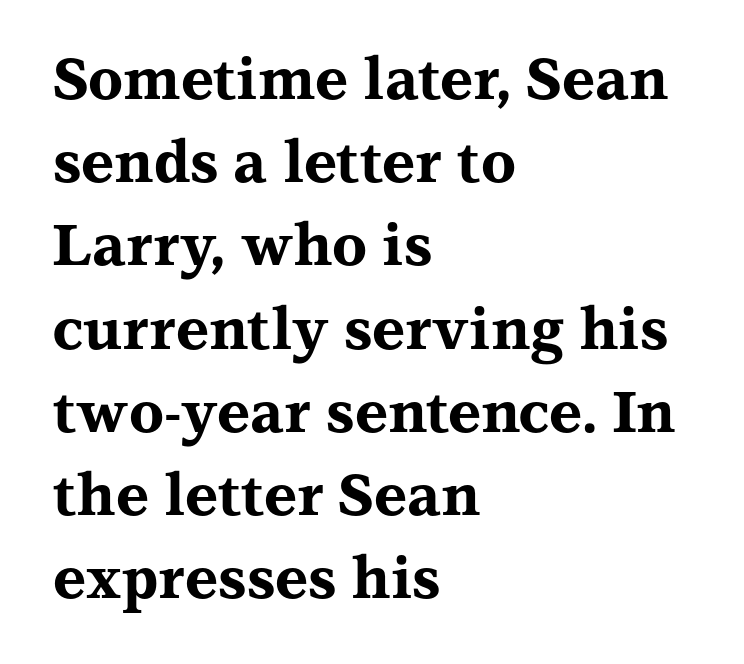
Rendered with straight, roman letterforms. You could not count columns in this text — the font is proportionally spaced. The leading is moderate, giving the passage an even texture. The passage is arranged the way most books set body copy — flush left.
